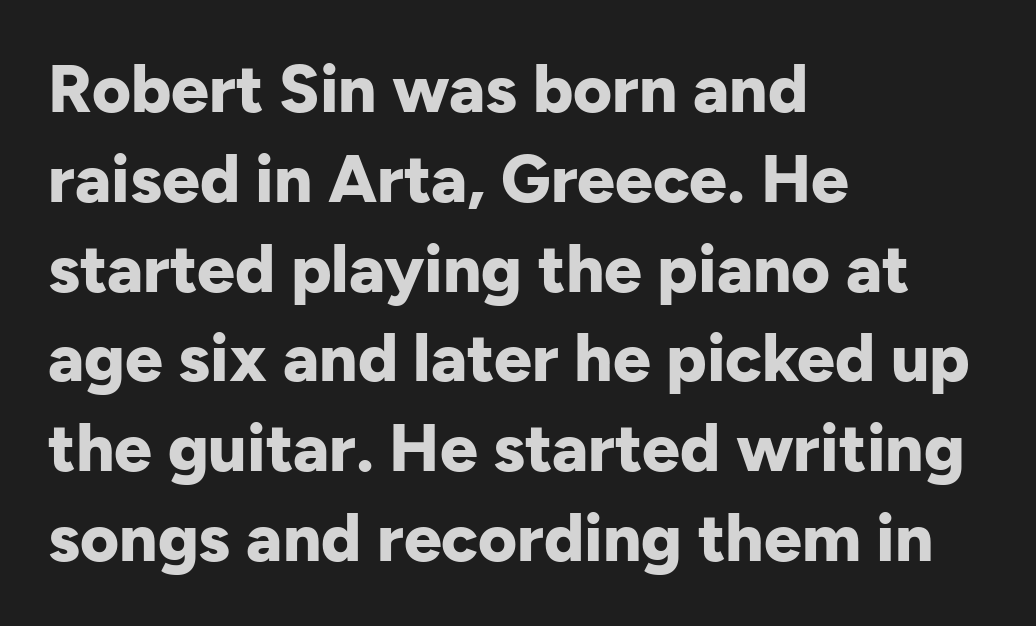
Q: Is the text bold? A: Yes.
Q: Is the text italic (slanted)? A: No, it is upright.
Q: Is the typeface a serif or a sans-serif typeface? A: Sans-serif.
Q: Is the text underlined? A: No.
Q: How is the paragraph aligned? A: Left-aligned.
Q: Is the spacing between letters normal or unusually wide? A: Normal.
Q: Is the spacing between lines tight, normal or loose? A: Normal.
Q: Width (condensed, normal, or wide)? A: Normal.
Q: Stroke contrast? A: Low.
Q: x-height? A: Medium.
Q: Monospaced? A: No.
